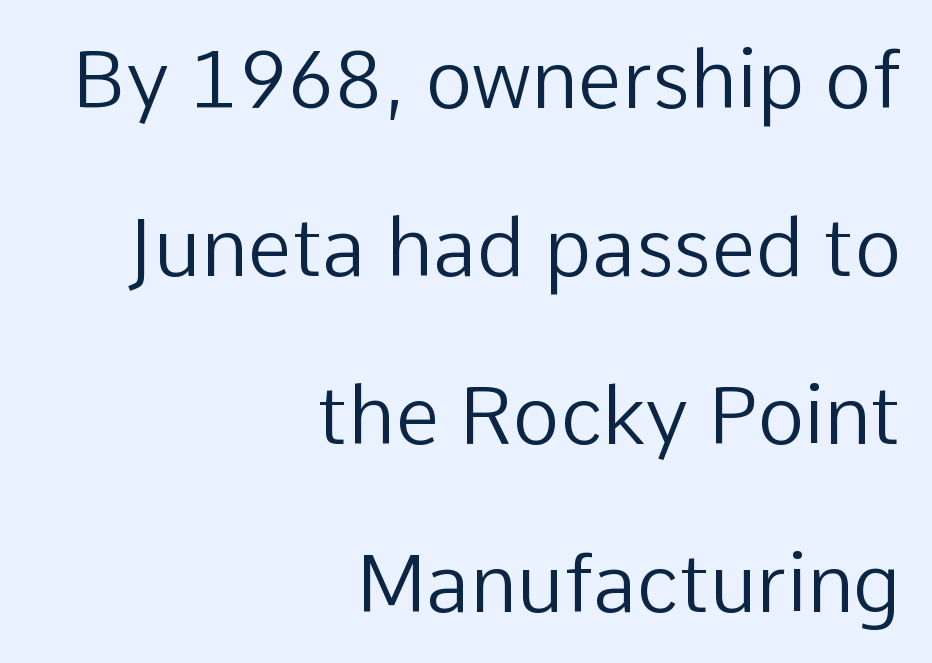
The image shows 80 px regular-weight sans-serif type, upright; set right-aligned, loose line spacing (2.1x), normal letter spacing, not underlined; low stroke contrast and a medium x-height.
